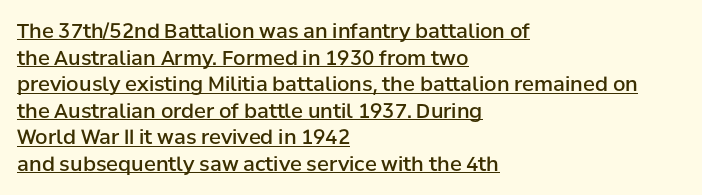
Q: Is the text bold? A: Semi-bold.
Q: Is the text italic (slanted)? A: No, it is upright.
Q: Is the text underlined? A: Yes.
Q: How is the paragraph aligned? A: Left-aligned.
Q: Is the spacing between letters normal or unusually wide? A: Normal.
Q: Is the spacing between lines tight, normal or loose? A: Normal.
